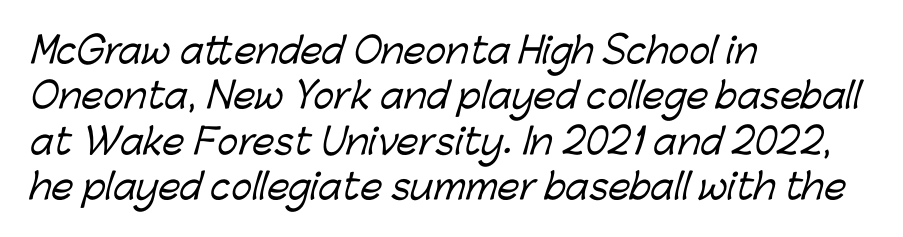
Unlike a traditional serif, this face leaves its strokes unadorned. Interline gaps are of average width in this sample. The paragraph shown leans on its left margin. Between one letter and the next there's only the usual sliver of space. The face used here is proportionally spaced, like ordinary book or web type.
